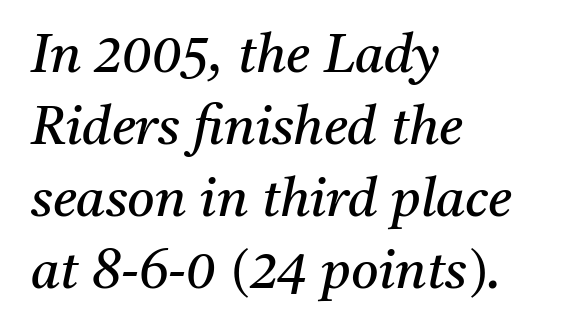
The image shows 53 px regular-weight serif type, italic (leaning right); set left-aligned, normal line spacing (1.36x), normal letter spacing, not underlined; medium stroke contrast and a medium x-height.
